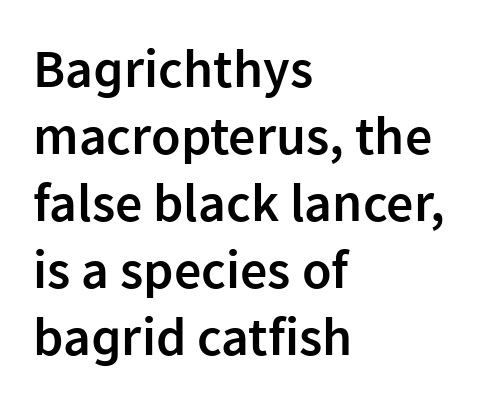
I'd describe the lettering as semibold — firm but not a full bold. The passage shown is typed in a proportional face where columns would drift. Left-aligned paragraph, ragged on the right. Designer's note — italics off, roman on.
